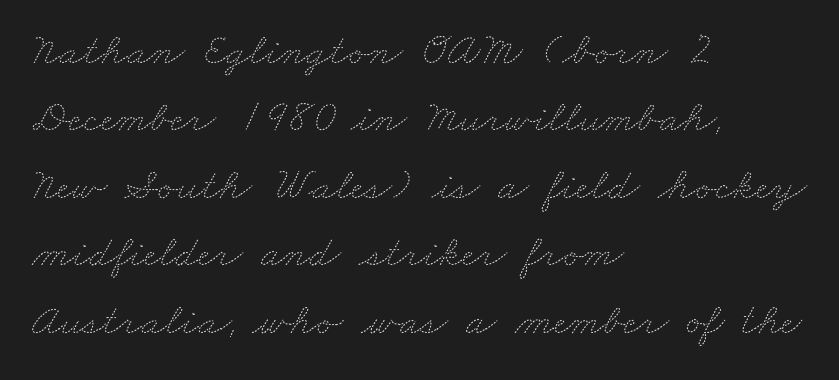
The image shows 45 px thin, wide type; set left-aligned, normal line spacing (1.5x), normal letter spacing, not underlined; medium stroke contrast and a small x-height.
